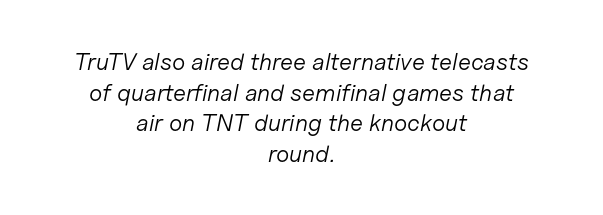
Q: Is the text bold? A: No.
Q: Is the text italic (slanted)? A: Yes, it leans right by about 11 degrees.
Q: Is the text underlined? A: No.
Q: How is the paragraph aligned? A: Centered.
Q: Is the spacing between letters normal or unusually wide? A: Normal.
Q: Is the spacing between lines tight, normal or loose? A: Normal.
